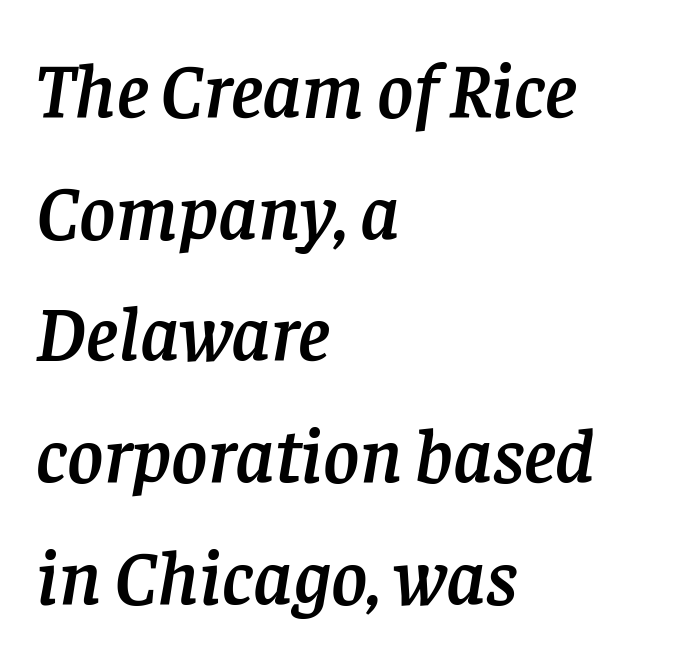
This sample is left-justified, so line endings fall wherever the words run out. Only glyphs here, with clear space below each row. A serif font was chosen for this passage. Each letter keeps its own natural width here, so spacing adapts to shape. The type is set solid horizontally, with unmodified tracking. Whoever set this chose a conventional vertical rhythm.
